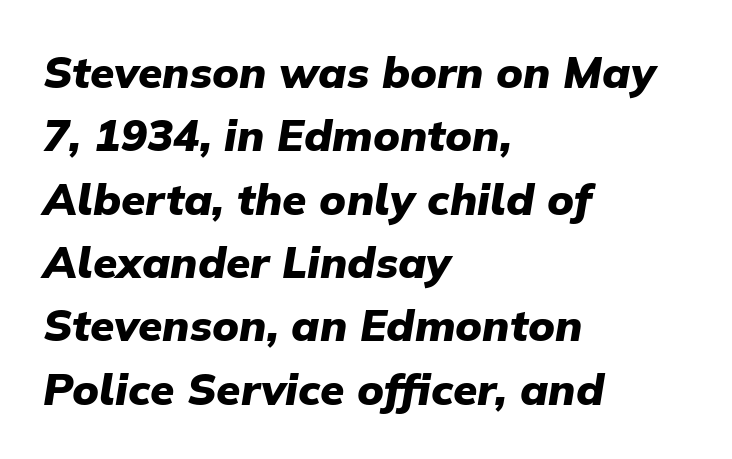
The image shows 44 px heavy type, italic (leaning right); set left-aligned, normal line spacing (1.44x), normal letter spacing, not underlined; low stroke contrast and a medium x-height.
